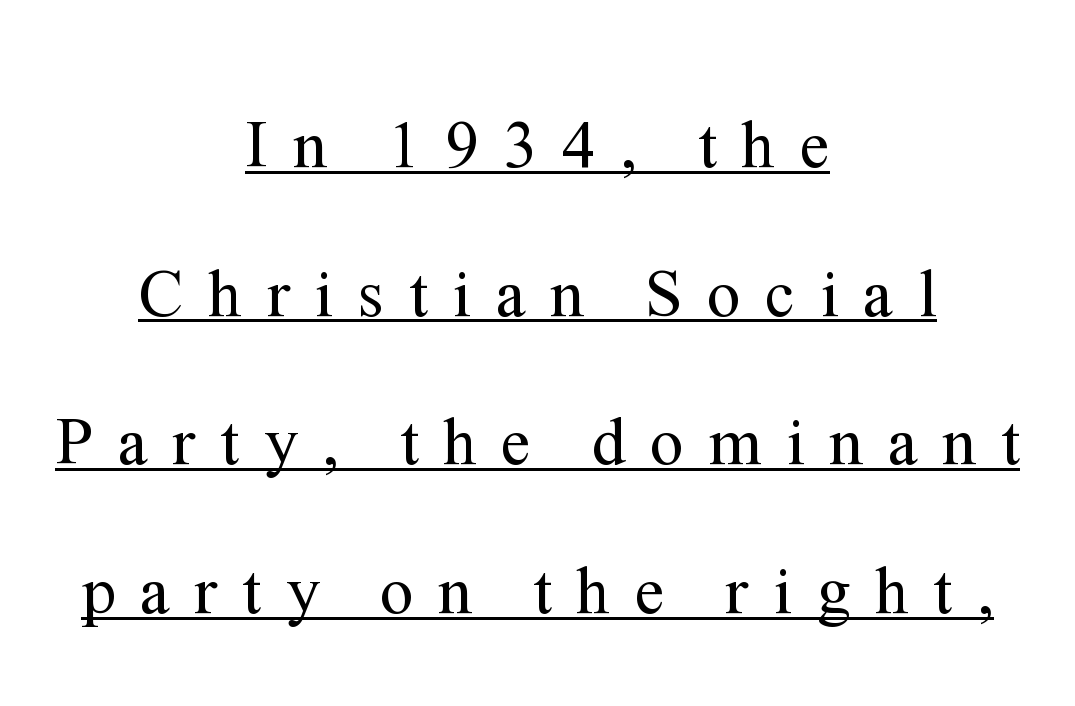
{"serif": "yes", "italic": "no", "bold": "no", "weight": "regular", "width": "normal", "stroke_contrast": "medium", "x_height": "medium", "monospaced": "no", "underline": "yes", "align": "center", "line_spacing": "loose", "line_spacing_ratio": 2.22, "letter_spacing": "wide", "letter_spacing_em": 0.37, "glyph_px": 67}
